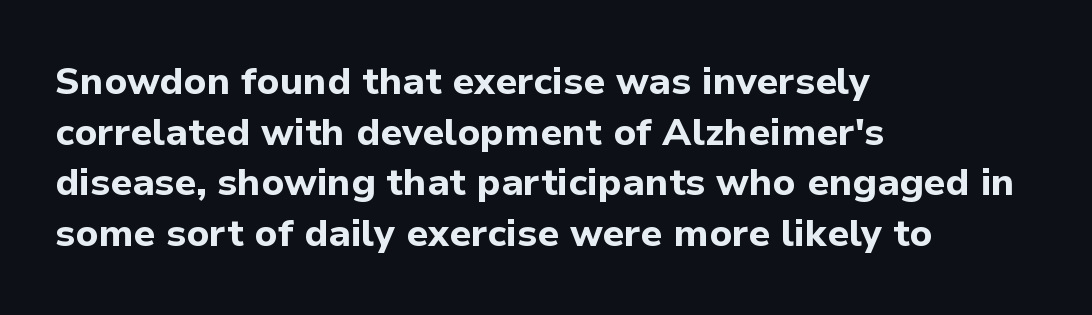
Q: Is the text bold? A: Yes.
Q: Is the text italic (slanted)? A: No, it is upright.
Q: Is the typeface a serif or a sans-serif typeface? A: Sans-serif.
Q: Is the text underlined? A: No.
Q: How is the paragraph aligned? A: Left-aligned.
Q: Is the spacing between letters normal or unusually wide? A: Normal.
Q: Is the spacing between lines tight, normal or loose? A: Normal.
Q: Width (condensed, normal, or wide)? A: Normal.
Q: Stroke contrast? A: Low.
Q: x-height? A: Medium.
Q: Monospaced? A: No.
